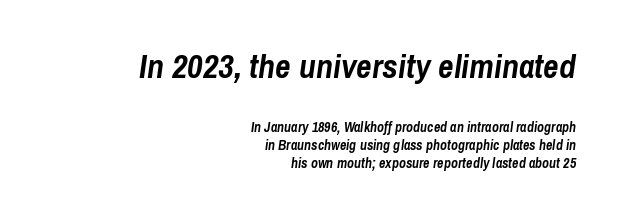
Q: Is the text bold? A: Yes.
Q: Is the text italic (slanted)? A: Yes, it leans right by about 8 degrees.
Q: Is the text underlined? A: No.
Q: How is the paragraph aligned? A: Right-aligned.
Q: Is the spacing between letters normal or unusually wide? A: Normal.
Q: Is the spacing between lines tight, normal or loose? A: Normal.
Q: Which block of text is set in a larger size, the first (top) or the second (bottom)? A: The first (top) one.
Q: Width (condensed, normal, or wide)? A: Condensed.
Q: Stroke contrast? A: Low.
Q: x-height? A: Medium.
Q: Monospaced? A: No.
